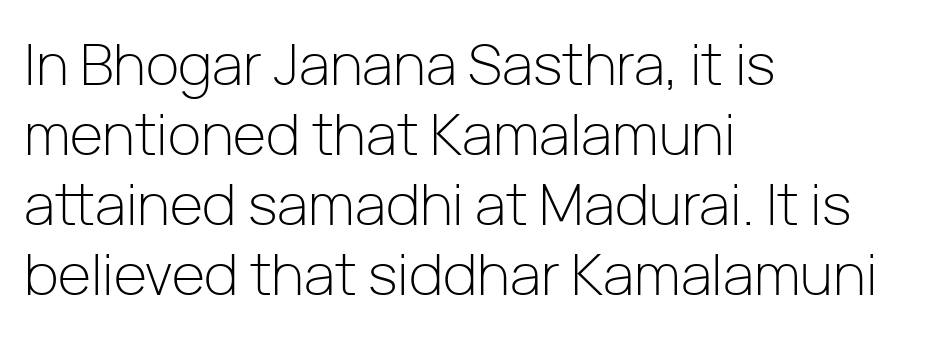
A light-to-regular cut is what we see here. Check the space under the baseline: it is left empty. Every character sits straight up, as roman type does. There is no visible air inserted between adjacent glyphs. Horizontal alignment here is leftward, the default for most running prose. No feet cap the strokes, marking this as sans-serif type.
